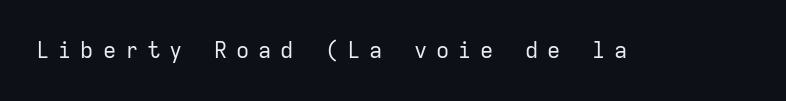
The image shows 22 px text type, upright; set unusually wide letter spacing (+0.41 em), not underlined.
